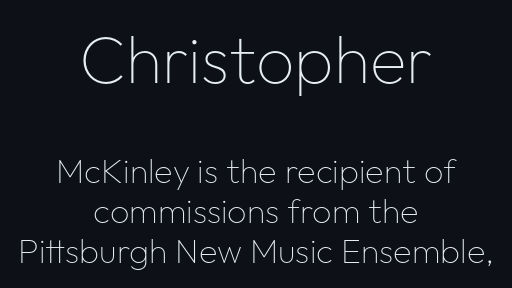
Q: Is the text bold? A: No.
Q: Is the text italic (slanted)? A: No, it is upright.
Q: Is the typeface a serif or a sans-serif typeface? A: Sans-serif.
Q: Is the text underlined? A: No.
Q: How is the paragraph aligned? A: Centered.
Q: Is the spacing between letters normal or unusually wide? A: Normal.
Q: Which block of text is set in a larger size, the first (top) or the second (bottom)? A: The first (top) one.
Q: Width (condensed, normal, or wide)? A: Normal.
Q: Stroke contrast? A: Low.
Q: x-height? A: Medium.
Q: Monospaced? A: No.
